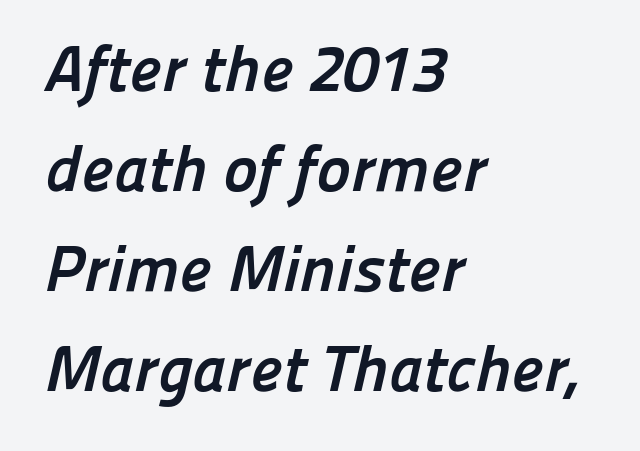
Q: Is the text bold? A: Yes.
Q: Is the typeface a serif or a sans-serif typeface? A: Sans-serif.
Q: Is the text underlined? A: No.
Q: How is the paragraph aligned? A: Left-aligned.
Q: Is the spacing between letters normal or unusually wide? A: Normal.
Q: Is the spacing between lines tight, normal or loose? A: Normal.
Q: Width (condensed, normal, or wide)? A: Normal.
Q: Stroke contrast? A: Low.
Q: x-height? A: Medium.
Q: Monospaced? A: No.
